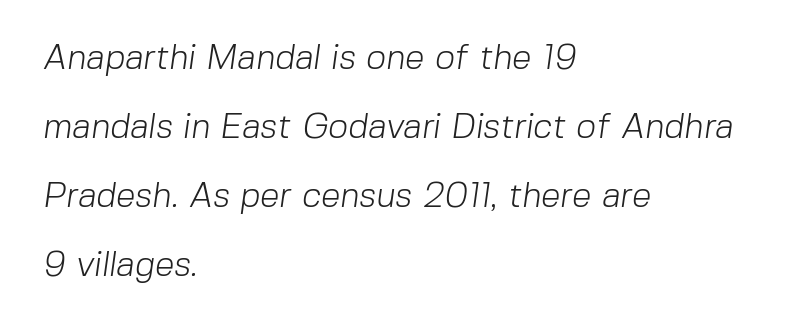
The image shows 35 px light sans-serif type; set left-aligned, loose line spacing (1.97x), normal letter spacing, not underlined; low stroke contrast and a medium x-height.
